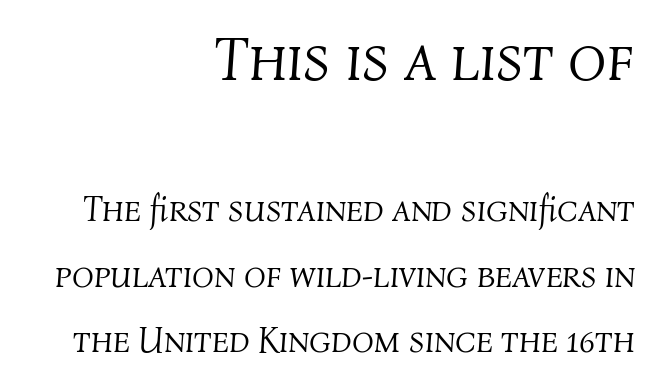
The image shows 63 px light type, italic (leaning right); set right-aligned, line spacing 1.83x, normal letter spacing, not underlined; the first (top) block is 1.75x larger; medium stroke contrast and a medium x-height.
